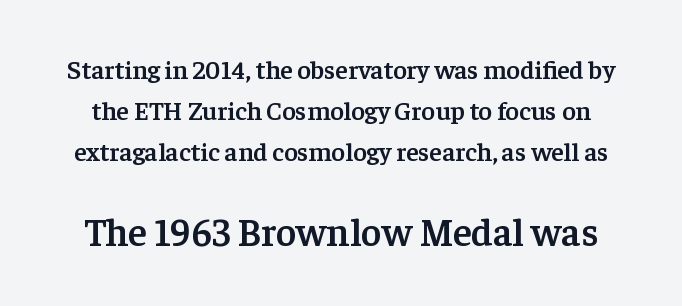
Q: Is the text bold? A: Semi-bold.
Q: Is the text italic (slanted)? A: No, it is upright.
Q: Is the typeface a serif or a sans-serif typeface? A: Serif.
Q: Is the text underlined? A: No.
Q: Is the spacing between letters normal or unusually wide? A: Normal.
Q: Is the spacing between lines tight, normal or loose? A: Normal.
Q: Which block of text is set in a larger size, the first (top) or the second (bottom)? A: The second (bottom) one.
Q: Width (condensed, normal, or wide)? A: Normal.
Q: Stroke contrast? A: Low.
Q: x-height? A: Medium.
Q: Monospaced? A: No.
